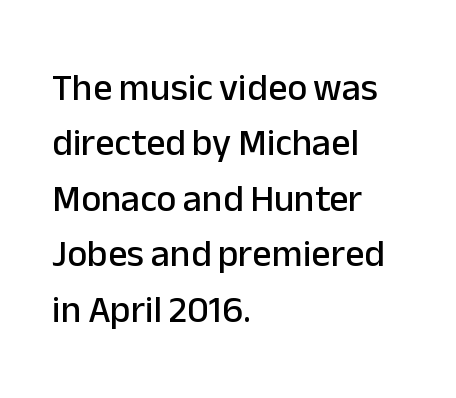
The image shows 38 px sans-serif type, upright; set left-aligned, normal line spacing (1.46x), normal letter spacing, not underlined; low stroke contrast and a medium x-height.
